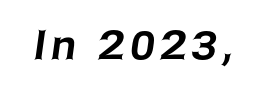
{"serif": "no", "width": "normal", "stroke_contrast": "low", "x_height": "medium", "monospaced": "no", "underline": "no", "glyph_px": 40}
